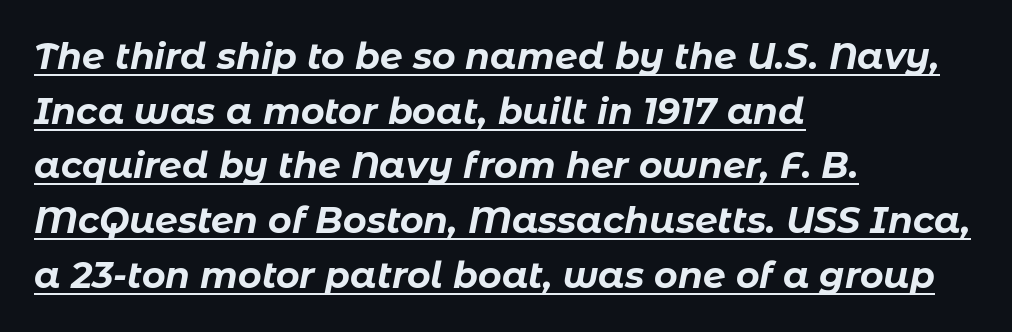
{"italic": "yes", "lean": "right", "slant_degrees": 11, "bold": "yes", "weight": "bold", "width": "normal", "stroke_contrast": "low", "x_height": "medium", "monospaced": "no", "underline": "yes", "align": "left", "line_spacing": "normal", "line_spacing_ratio": 1.52, "letter_spacing": "normal", "letter_spacing_em": 0.0, "glyph_px": 36}
